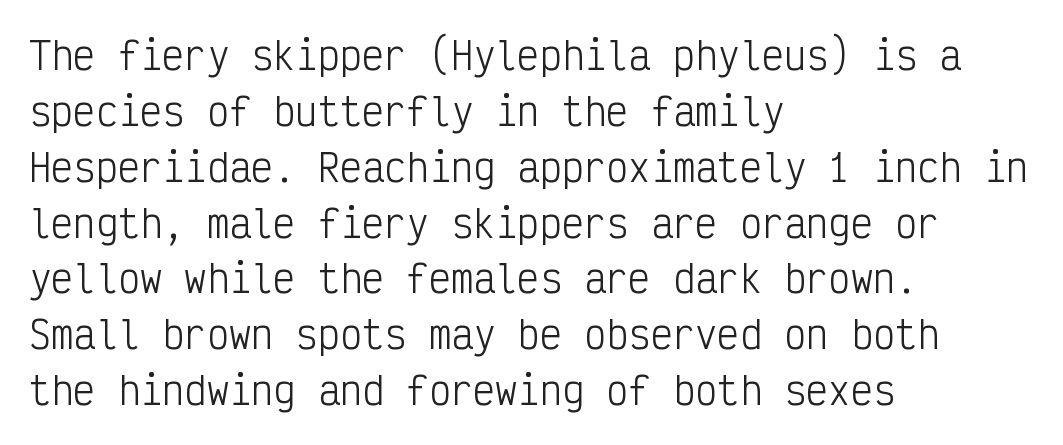
{"serif": "no", "italic": "no", "bold": "no", "weight": "light", "width": "condensed", "stroke_contrast": "low", "x_height": "medium", "monospaced": "yes", "underline": "no", "align": "left", "line_spacing": "normal", "line_spacing_ratio": 1.51, "letter_spacing": "normal", "letter_spacing_em": 0.0, "glyph_px": 37}
